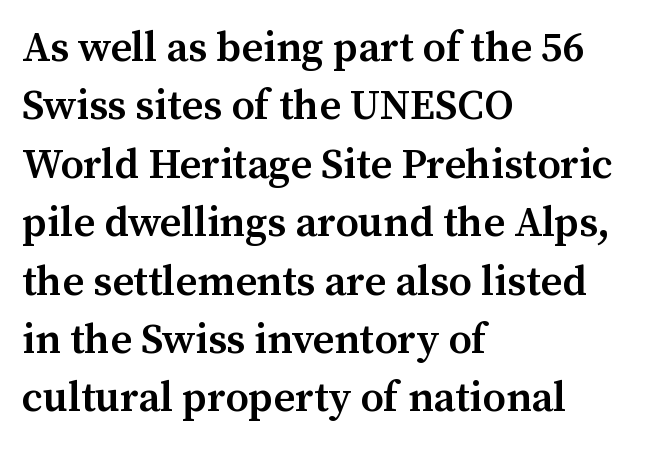
Look at the tracking — it's just the regular setting, nothing added. How heavy is the stroke? Medium-heavy — a semibold, shy of bold. The paragraph shown leans on its left margin. The face used here is proportionally spaced, like ordinary book or web type.
